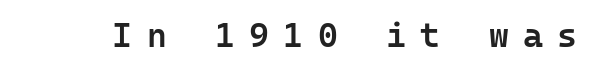
{"serif": "no", "italic": "no", "bold": "semi", "weight": "semibold", "width": "normal", "stroke_contrast": "low", "x_height": "medium", "monospaced": "yes", "underline": "no", "letter_spacing": "wide", "letter_spacing_em": 0.42, "glyph_px": 34}
